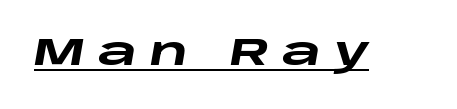
{"italic": "yes", "lean": "right", "slant_degrees": 10, "bold": "yes", "weight": "heavy", "width": "wide", "stroke_contrast": "low", "x_height": "large", "monospaced": "no", "underline": "yes", "letter_spacing": "wide", "letter_spacing_em": 0.34, "glyph_px": 38}
